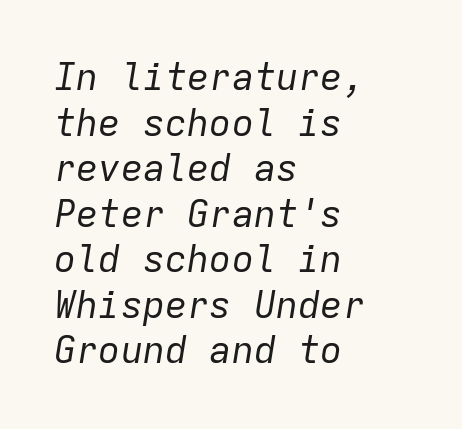
The letters sit at their default tracking, neither squeezed nor spread. The passage shown is typed in a monospace face where columns stay perfectly aligned. Weight class: somewhere from thin through regular. This is oblique type, the kind used for emphasis or titles. Where is the straight margin? On the left. Anything drawn beneath the words? Only blank space.
